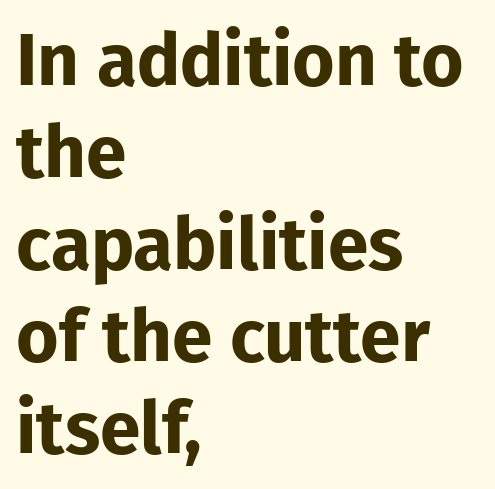
Every stem runs plumb, perpendicular to the baseline. Looks like regular typesetting: each glyph gets only the width it needs. One glance says typical: line gaps are just what's usual. As a designer I'd log this as weight 700, bold. The face used here is rendered with its standard letterfit.
